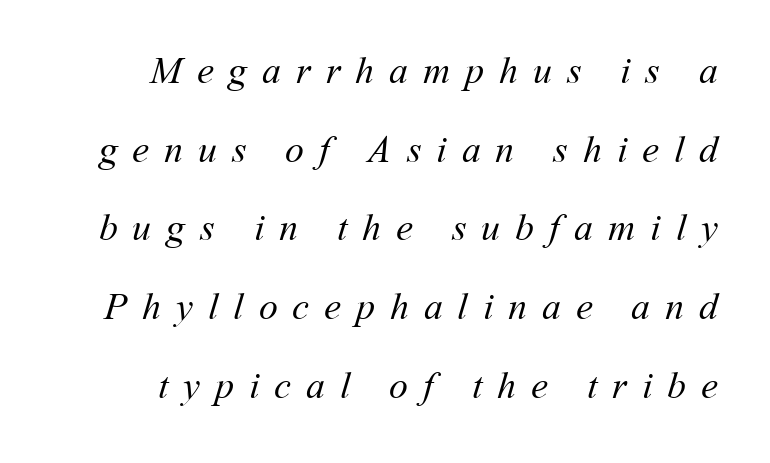
Weight: not bold — regular or lighter. Note the varied advance widths — an 'i' is clearly narrower than an 'm'. Lines of text with bare space underneath. Someone cranked the tracking dial way up on this one. The vertical gap from one line to the next is large.
